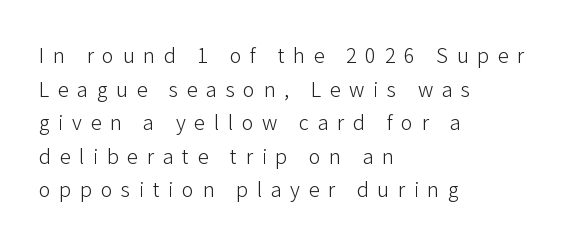
No letter is thick-stroked: the sample isn't bold. Only glyphs here, with clear space below each row. Notice how the passage keeps a crisp vertical edge on the left only. Is there much room between lines? A standard amount, neither cramped nor airy. This rendering widens character spacing well past its baseline value. This is roman type, the default non-slanted kind.
